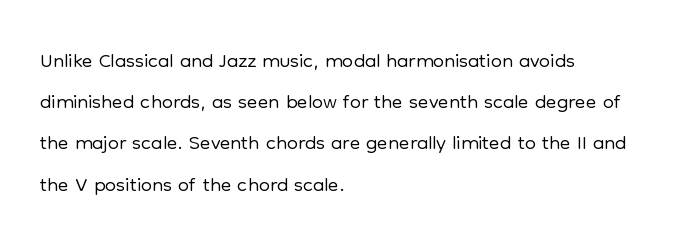
{"serif": "no", "italic": "no", "bold": "no", "weight": "light", "width": "normal", "stroke_contrast": "low", "x_height": "medium", "monospaced": "no", "underline": "no", "align": "left", "line_spacing": "normal", "line_spacing_ratio": 1.33, "letter_spacing": "normal", "letter_spacing_em": 0.0, "glyph_px": 31}
